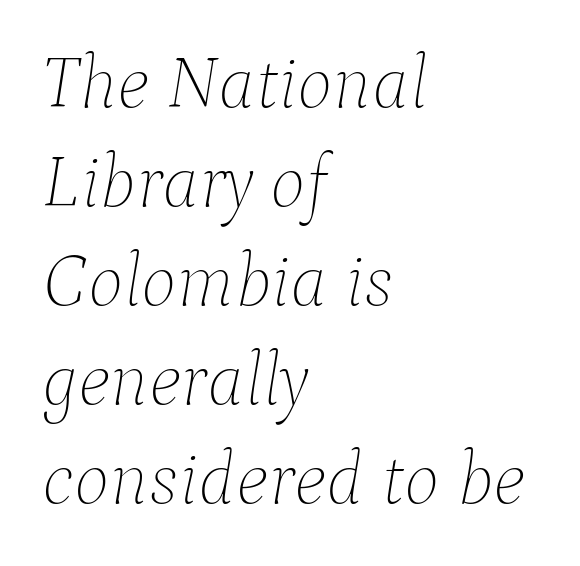
The image shows 75 px thin type, italic (leaning right); set left-aligned, normal line spacing (1.32x), normal letter spacing, not underlined; low stroke contrast and a medium x-height.
